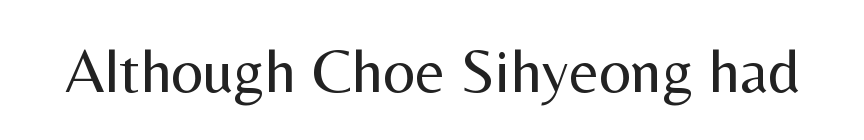
Q: Is the text bold? A: No.
Q: Is the text italic (slanted)? A: No, it is upright.
Q: Is the typeface a serif or a sans-serif typeface? A: Sans-serif.
Q: Is the text underlined? A: No.
Q: Is the spacing between letters normal or unusually wide? A: Normal.
Q: Width (condensed, normal, or wide)? A: Normal.
Q: Stroke contrast? A: Medium.
Q: x-height? A: Medium.
Q: Monospaced? A: No.
